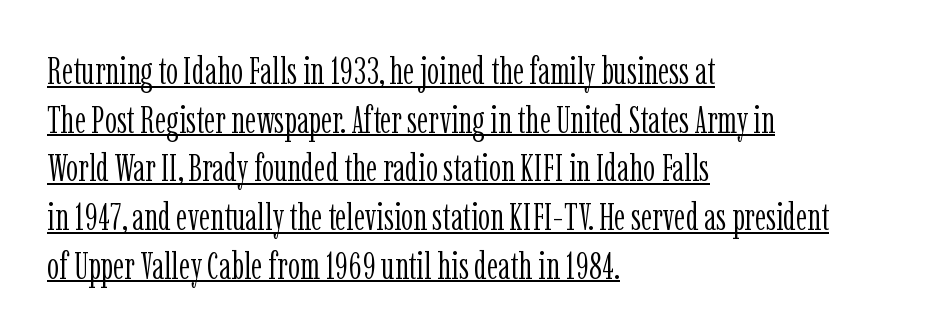
The image shows 38 px light, condensed serif type, upright; set left-aligned, normal line spacing (1.28x), normal letter spacing, underlined; low stroke contrast and a medium x-height.
